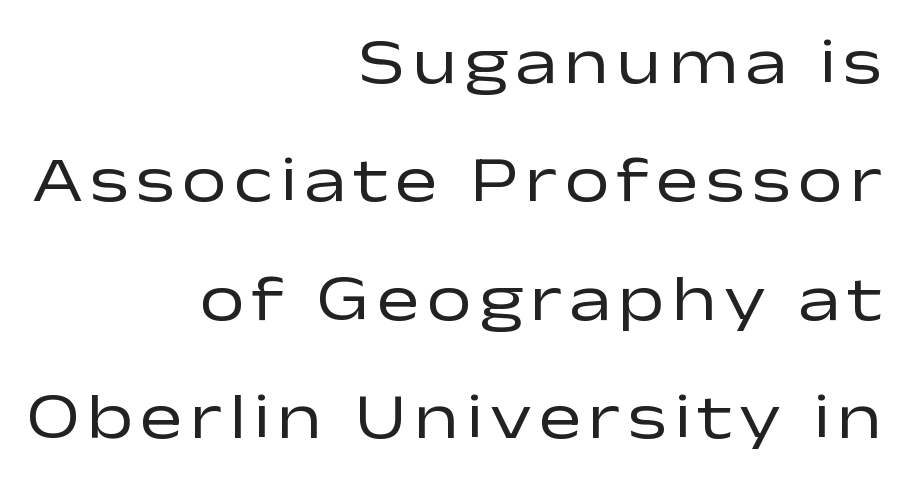
The image shows 64 px regular-weight, wide sans-serif type, upright; set right-aligned, line spacing 1.85x, not underlined; low stroke contrast and a medium x-height.
